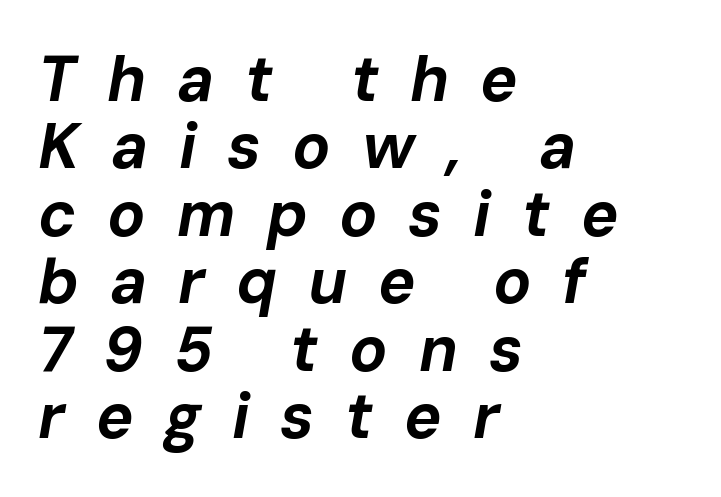
Q: Is the text bold? A: Yes.
Q: Is the text italic (slanted)? A: Yes, it leans right by about 10 degrees.
Q: Is the text underlined? A: No.
Q: How is the paragraph aligned? A: Left-aligned.
Q: Is the spacing between letters normal or unusually wide? A: Unusually wide.
Q: Is the spacing between lines tight, normal or loose? A: Tight.
Q: Width (condensed, normal, or wide)? A: Normal.
Q: Stroke contrast? A: Low.
Q: x-height? A: Medium.
Q: Monospaced? A: No.
